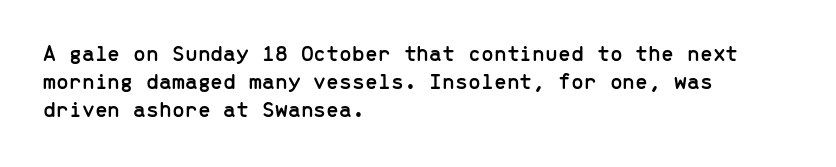
{"italic": "no", "underline": "no", "align": "left", "line_spacing_ratio": 1.22, "letter_spacing": "normal", "letter_spacing_em": 0.0, "glyph_px": 23}
